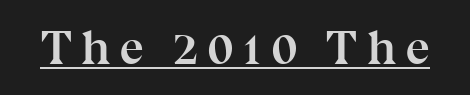
This rendering employs a face with finishing strokes, i.e., a serif. Note the varied advance widths — an 'i' is clearly narrower than an 'm'. Underline: present. Every character sits straight up, as roman type does.
